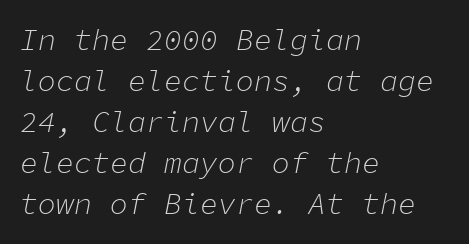
The rendering uses typewriter-style spacing with identical character cells. Vertical stems look standard width or narrower in stroke. The setting favours the left margin, as ordinary paragraphs usually do. This rendering features lettering with no underline.
